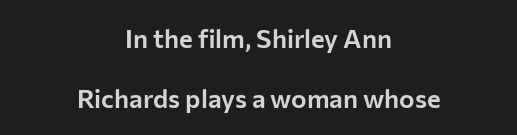
{"italic": "no", "underline": "no", "align": "center", "line_spacing": "loose", "line_spacing_ratio": 2.3, "letter_spacing": "normal", "letter_spacing_em": 0.0, "glyph_px": 26}
